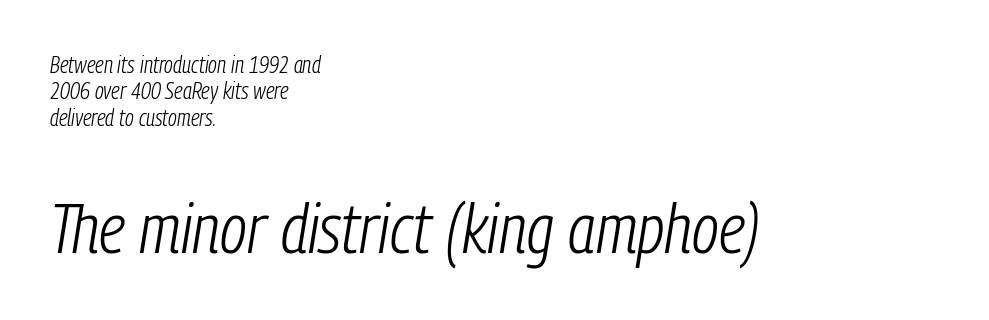
Q: Is the text bold? A: No.
Q: Is the text italic (slanted)? A: Yes, it leans right by about 9 degrees.
Q: Is the text underlined? A: No.
Q: How is the paragraph aligned? A: Left-aligned.
Q: Is the spacing between letters normal or unusually wide? A: Normal.
Q: Is the spacing between lines tight, normal or loose? A: Tight.
Q: Which block of text is set in a larger size, the first (top) or the second (bottom)? A: The second (bottom) one.
Q: Width (condensed, normal, or wide)? A: Condensed.
Q: Stroke contrast? A: Low.
Q: x-height? A: Medium.
Q: Monospaced? A: No.
